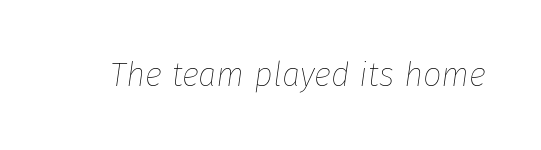
{"italic": "yes", "lean": "right", "slant_degrees": 8, "bold": "no", "weight": "thin", "width": "normal", "stroke_contrast": "low", "x_height": "medium", "monospaced": "no", "underline": "no", "letter_spacing": "normal", "letter_spacing_em": 0.0, "glyph_px": 33}
